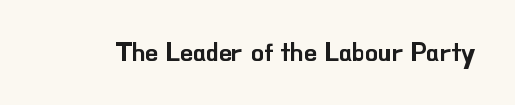
The image shows 25 px text type, upright; set normal letter spacing, not underlined.
